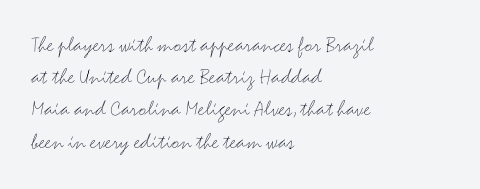
Regarding leading, the lines here are spaced in the standard way. The setting favours the left margin, as ordinary paragraphs usually do. The typeface has the unassuming heft of standard copy or less. The tracking reads as untouched default to a designer's eye. Type without underlining.
